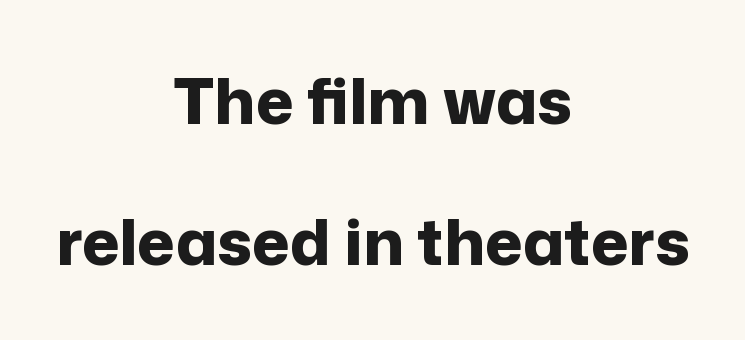
The image shows 64 px bold sans-serif type, upright; set centered, loose line spacing (2.2x), normal letter spacing, not underlined; low stroke contrast and a medium x-height.
